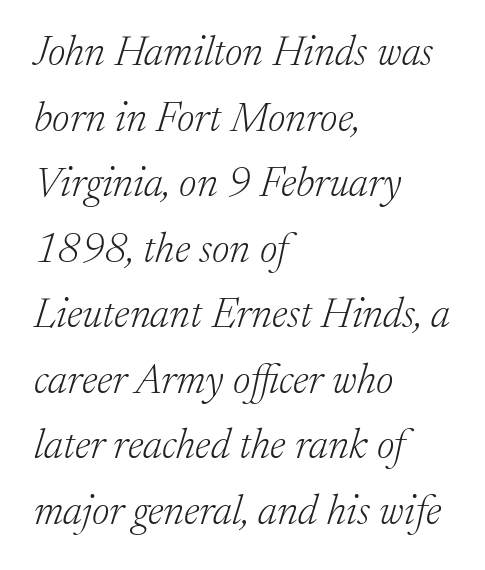
{"serif": "yes", "italic": "yes", "lean": "right", "slant_degrees": 17, "bold": "no", "weight": "light", "width": "normal", "stroke_contrast": "low", "x_height": "medium", "monospaced": "no", "underline": "no", "align": "left", "line_spacing": "normal", "line_spacing_ratio": 1.56, "letter_spacing": "normal", "letter_spacing_em": 0.0, "glyph_px": 42}
